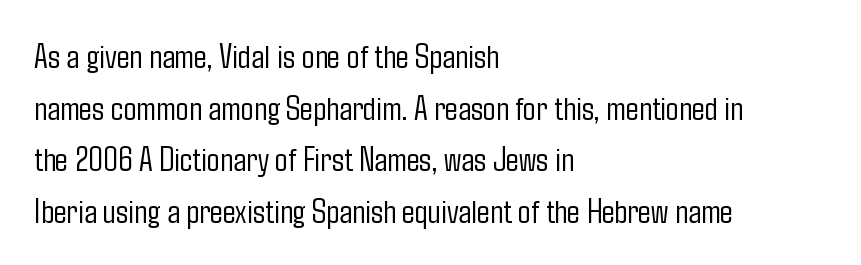
The image shows 34 px light, condensed sans-serif type, upright; set left-aligned, normal line spacing (1.52x), normal letter spacing, not underlined; low stroke contrast and a medium x-height.
